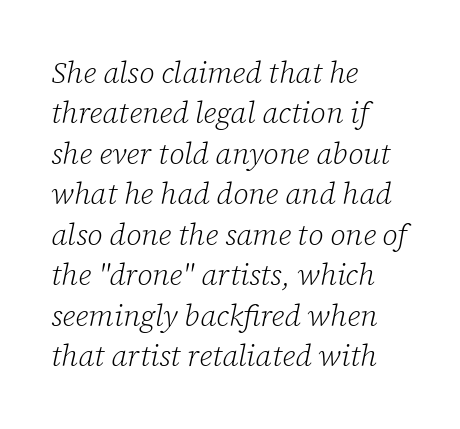
Q: Is the text bold? A: No.
Q: Is the text italic (slanted)? A: Yes, it leans right by about 12 degrees.
Q: Is the typeface a serif or a sans-serif typeface? A: Serif.
Q: Is the text underlined? A: No.
Q: How is the paragraph aligned? A: Left-aligned.
Q: Is the spacing between letters normal or unusually wide? A: Normal.
Q: Is the spacing between lines tight, normal or loose? A: Normal.
Q: Width (condensed, normal, or wide)? A: Normal.
Q: Stroke contrast? A: Low.
Q: x-height? A: Medium.
Q: Monospaced? A: No.
